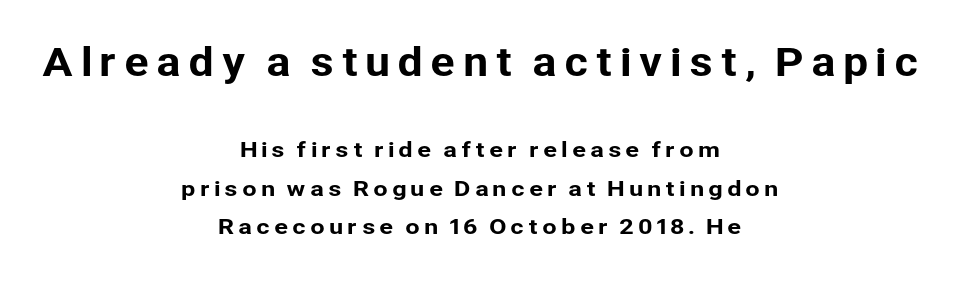
{"serif": "no", "italic": "no", "width": "normal", "stroke_contrast": "low", "x_height": "medium", "monospaced": "no", "underline": "no", "align": "center", "line_spacing_ratio": 1.83, "larger_block": "first", "size_ratio": 1.76, "glyph_px": 37}
